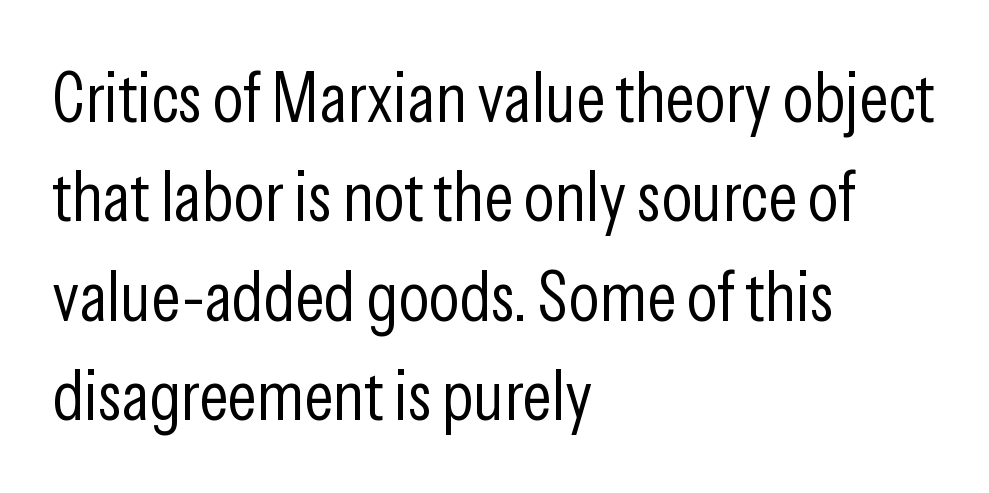
The font family rendered here belongs to the sans-serif group. Glance below the letters and you will spot only blank space. The passage is arranged the way most books set body copy — flush left. Weight class: somewhere from thin through regular.
